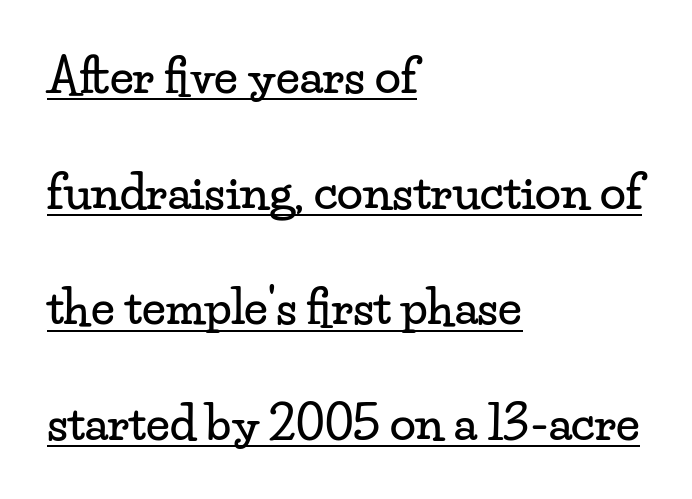
Old-style or modern, the face here clearly has serifs. These lines are rendered in a variable-pitch font. The specimen reads as upright at a glance. Quick note: underline on.
